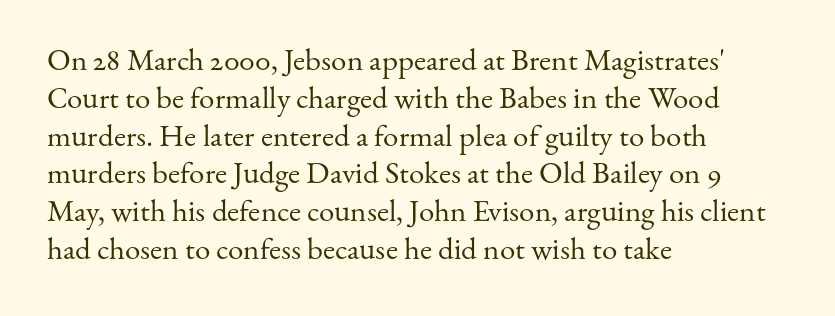
The image shows 31 px regular-weight serif type, upright; set left-aligned, line spacing 1.22x, normal letter spacing, not underlined; medium stroke contrast and a small x-height.
